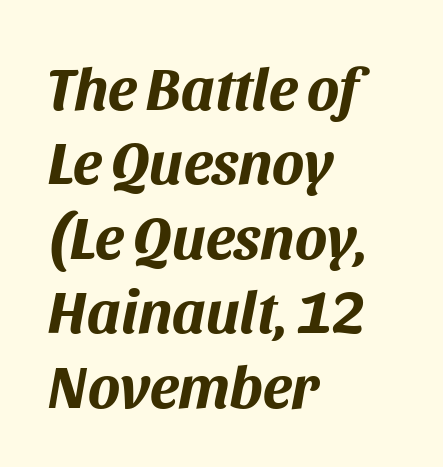
The letters advance in unequal steps, a hallmark of proportional type. I'd describe the lettering as bold — thick and assertive. The passage shown is not underscored anywhere. Each line starts at the same left margin while the right side varies. The gaps between neighbouring characters are ordinary and unremarkable. Every character sits at an angle, as italics do.
